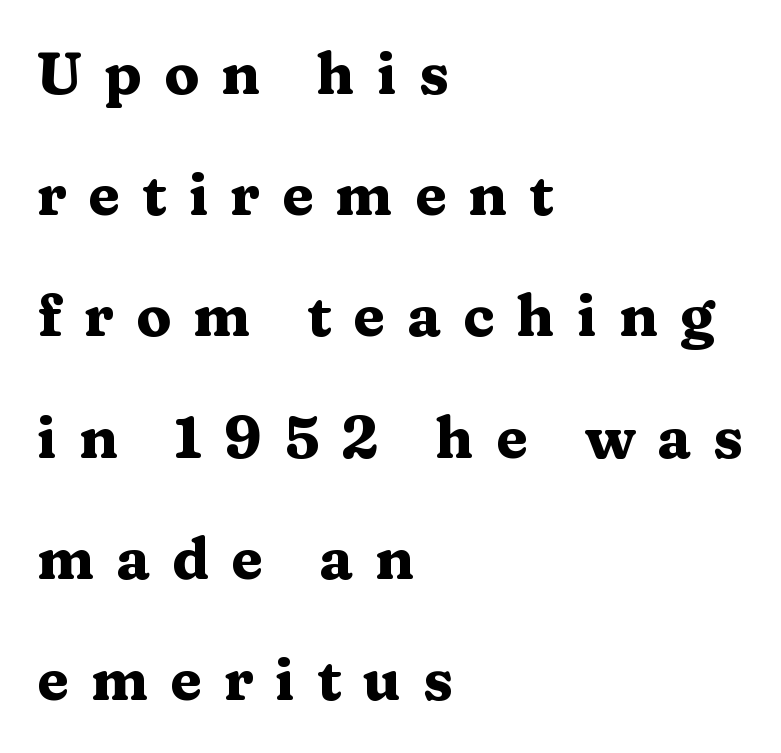
Anything drawn beneath the words? Only blank space. You could not count columns in this text — the font is proportionally spaced. In terms of letterform style, serifs are clearly present. Does the leading feel generous? Absolutely, it's lavish.
